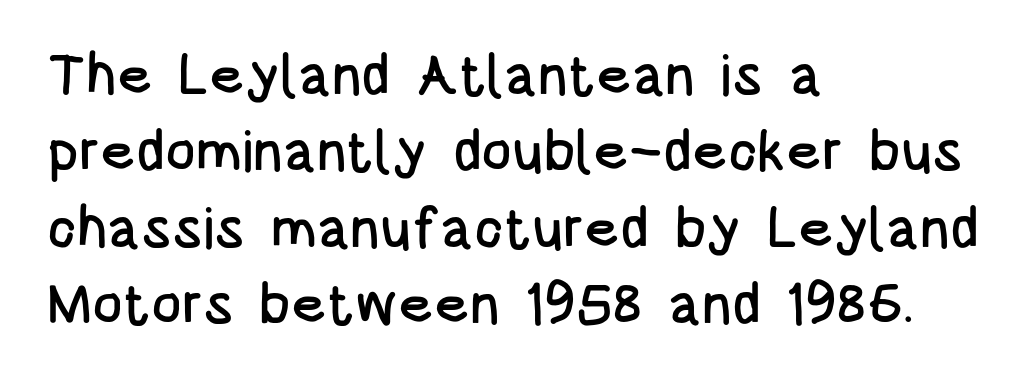
Q: Is the text italic (slanted)? A: No, it is upright.
Q: Is the typeface a serif or a sans-serif typeface? A: Sans-serif.
Q: Is the text underlined? A: No.
Q: How is the paragraph aligned? A: Left-aligned.
Q: Is the spacing between letters normal or unusually wide? A: Normal.
Q: Is the spacing between lines tight, normal or loose? A: Normal.
Q: Width (condensed, normal, or wide)? A: Condensed.
Q: Stroke contrast? A: Low.
Q: x-height? A: Large.
Q: Monospaced? A: No.
